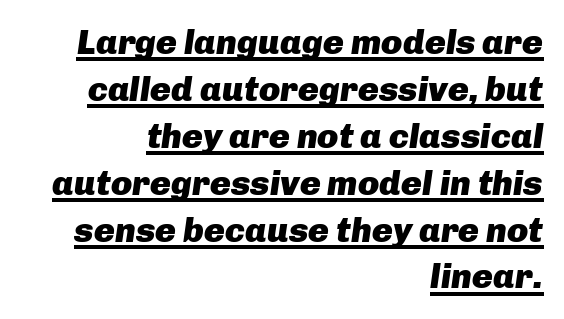
Like a heading marked for emphasis, these lines bear an underscore. Characters are canted at an angle relative to the baseline's perpendicular. Does the weight exceed regular? Yes, all the way to bold. Vertical spacing — default.
